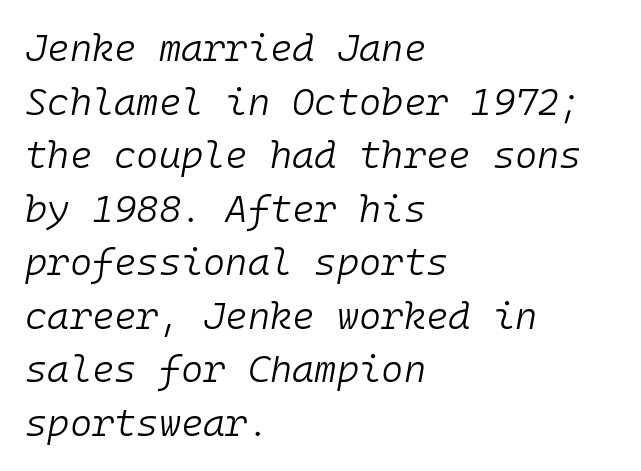
Q: Is the text bold? A: No.
Q: Is the text italic (slanted)? A: Yes, it leans right by about 10 degrees.
Q: Is the text underlined? A: No.
Q: How is the paragraph aligned? A: Left-aligned.
Q: Is the spacing between letters normal or unusually wide? A: Normal.
Q: Is the spacing between lines tight, normal or loose? A: Normal.
Q: Width (condensed, normal, or wide)? A: Normal.
Q: Stroke contrast? A: Low.
Q: x-height? A: Medium.
Q: Monospaced? A: Yes.
